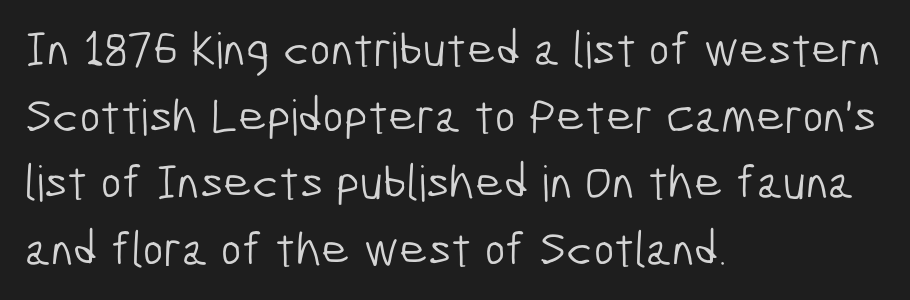
{"serif": "no", "bold": "no", "weight": "light", "width": "condensed", "stroke_contrast": "low", "x_height": "medium", "monospaced": "no", "underline": "no", "align": "left", "line_spacing": "normal", "line_spacing_ratio": 1.36, "letter_spacing": "normal", "letter_spacing_em": 0.0, "glyph_px": 49}
